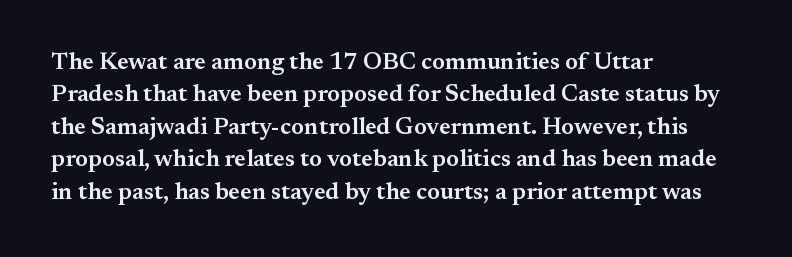
Q: Is the text bold? A: Semi-bold.
Q: Is the text italic (slanted)? A: No, it is upright.
Q: Is the text underlined? A: No.
Q: How is the paragraph aligned? A: Left-aligned.
Q: Is the spacing between letters normal or unusually wide? A: Normal.
Q: Is the spacing between lines tight, normal or loose? A: Normal.
